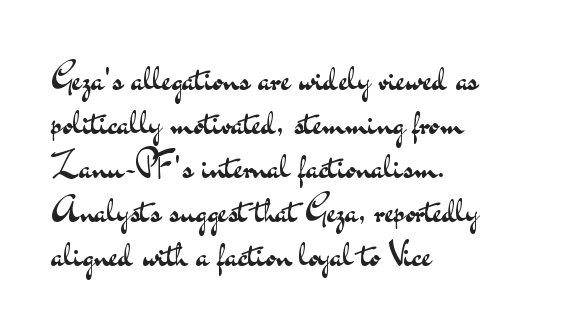
The image shows 36 px regular-weight, wide sans-serif type; set left-aligned, line spacing 1.22x, normal letter spacing, not underlined; medium stroke contrast and a small x-height.
